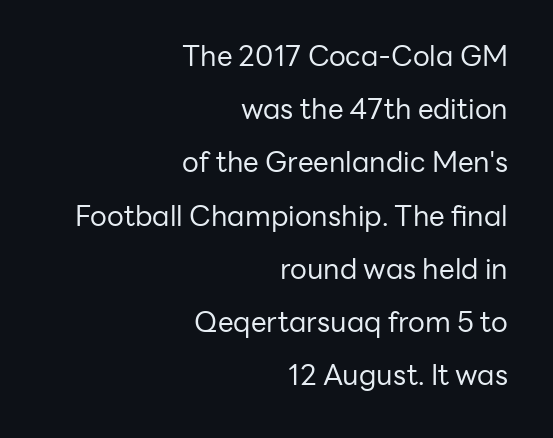
{"serif": "no", "italic": "no", "bold": "no", "weight": "regular", "width": "normal", "stroke_contrast": "low", "x_height": "medium", "monospaced": "no", "underline": "no", "align": "right", "line_spacing": "loose", "line_spacing_ratio": 1.9, "letter_spacing": "normal", "letter_spacing_em": 0.0, "glyph_px": 28}
